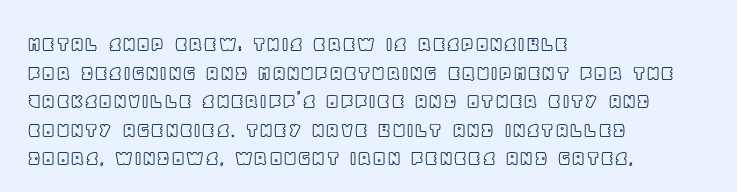
Each line starts at the same left margin while the right side varies. This sample uses plain, unmodified letter spacing. Only glyphs here, with clear space below each row. The letters stand upright; this is a roman face.
